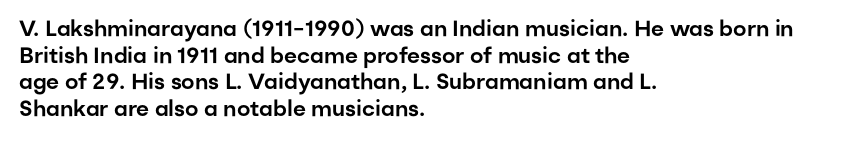
A student would call this left alignment; a typographer would say flush left, rag right. Nobody touched the tracking dial on this one. Tall strokes in this sample are plumb rather than angled. Descenders are the only things crossing below the line.
